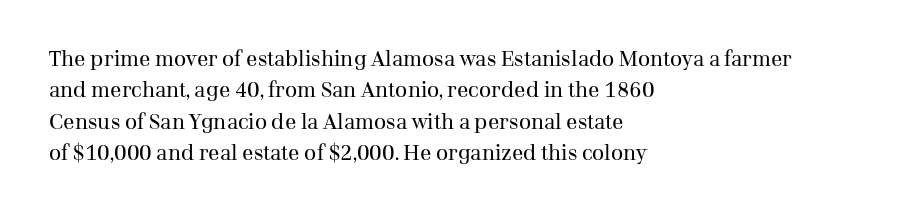
The image shows 21 px text type, upright; set left-aligned, normal line spacing (1.5x), normal letter spacing, not underlined.
